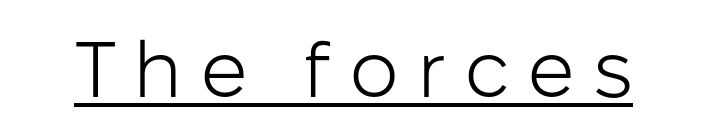
{"serif": "no", "italic": "no", "bold": "no", "weight": "light", "width": "normal", "stroke_contrast": "low", "x_height": "medium", "monospaced": "no", "underline": "yes", "letter_spacing": "wide", "letter_spacing_em": 0.22, "glyph_px": 79}
